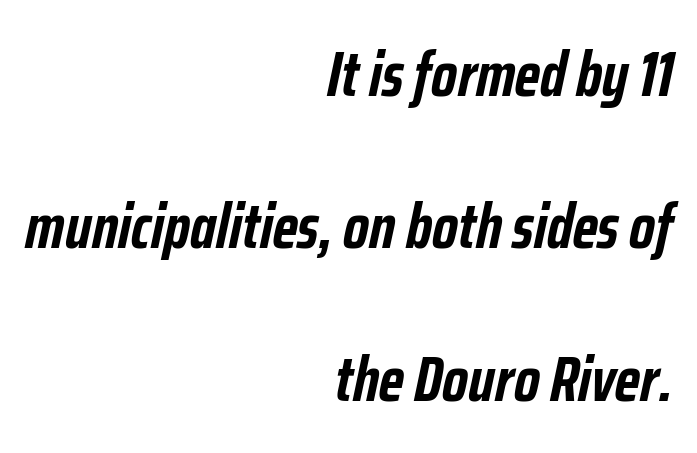
Q: Is the text bold? A: Yes.
Q: Is the text italic (slanted)? A: Yes, it leans right by about 12 degrees.
Q: Is the text underlined? A: No.
Q: How is the paragraph aligned? A: Right-aligned.
Q: Is the spacing between letters normal or unusually wide? A: Normal.
Q: Is the spacing between lines tight, normal or loose? A: Loose.
Q: Width (condensed, normal, or wide)? A: Condensed.
Q: Stroke contrast? A: Low.
Q: x-height? A: Medium.
Q: Monospaced? A: No.
